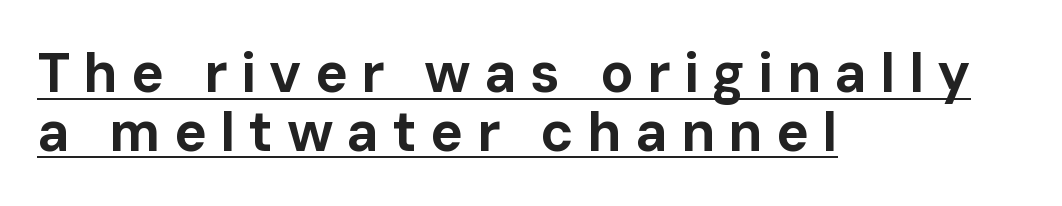
The rendering uses a bold face; every stroke is thick and dark. Cramped leading. Short note: letters widely spaced. In terms of letterform style, serifs are entirely absent. The letters advance in unequal steps, a hallmark of proportional type. Visually the block forms a straight wall on the left and a jagged coastline on the right.
